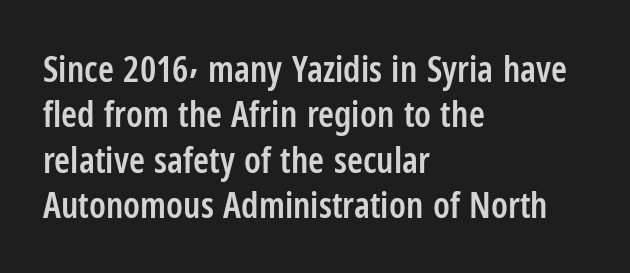
Think of a printed novel: that variable character pitch is what you see here. What stands out about the letter spacing? Nothing — it is the standard amount. The leading is moderate, giving the passage an even texture. Every letter is mildly thick-stroked: semibold rather than bold. Alignment: flush left.
